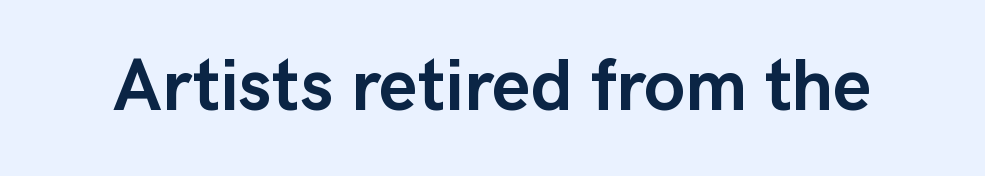
{"serif": "no", "italic": "no", "bold": "yes", "weight": "semibold", "width": "normal", "stroke_contrast": "low", "x_height": "medium", "monospaced": "no", "underline": "no", "letter_spacing": "normal", "letter_spacing_em": 0.0, "glyph_px": 74}
